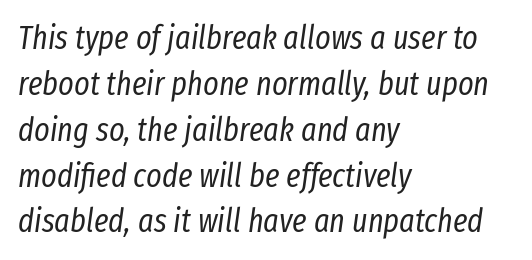
A quiet, ordinary-to-light weight characterises the typeface. A typesetter would call this proportional, since set widths differ per character. Students, note that the glyphs here touch the page at normal intervals. Tall strokes in this sample are angled rather than plumb. A bare baseline throughout the passage.
